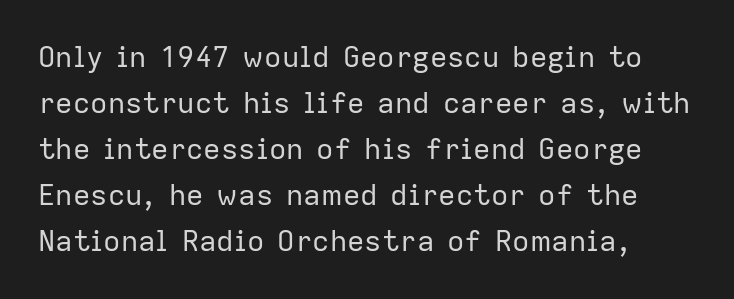
The image shows 29 px regular-weight sans-serif type, upright; set left-aligned, normal line spacing (1.59x), normal letter spacing, not underlined; low stroke contrast and a medium x-height.
